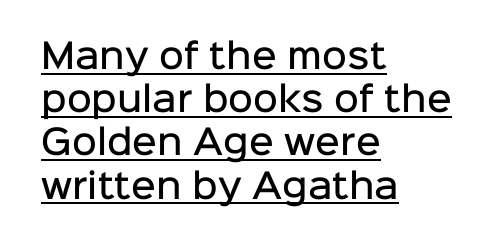
The image shows 34 px semibold sans-serif type, upright; set left-aligned, normal line spacing (1.27x), normal letter spacing, underlined; low stroke contrast and a medium x-height.
